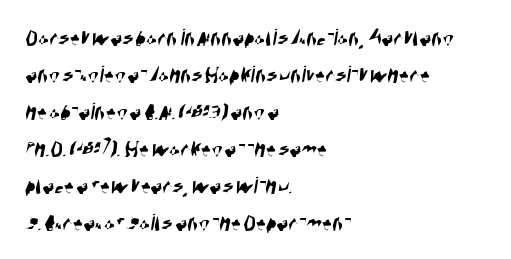
The specimen omits any rule beneath the text block's lines. Compared with typical body copy, the letter spacing here is the same. Compared with a centered layout, this one pins lines to the left instead. The rendering uses a moderate line-height, typical for paragraphs.
